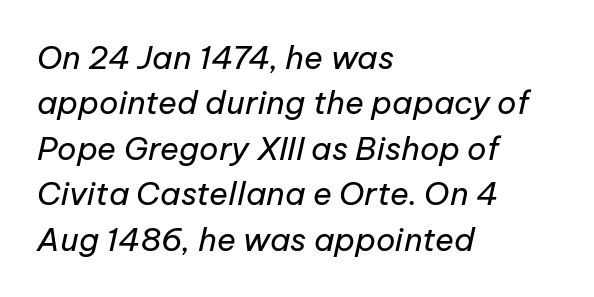
The image shows 32 px regular-weight type, italic (leaning right); set left-aligned, normal line spacing (1.42x), normal letter spacing, not underlined; low stroke contrast and a medium x-height.
